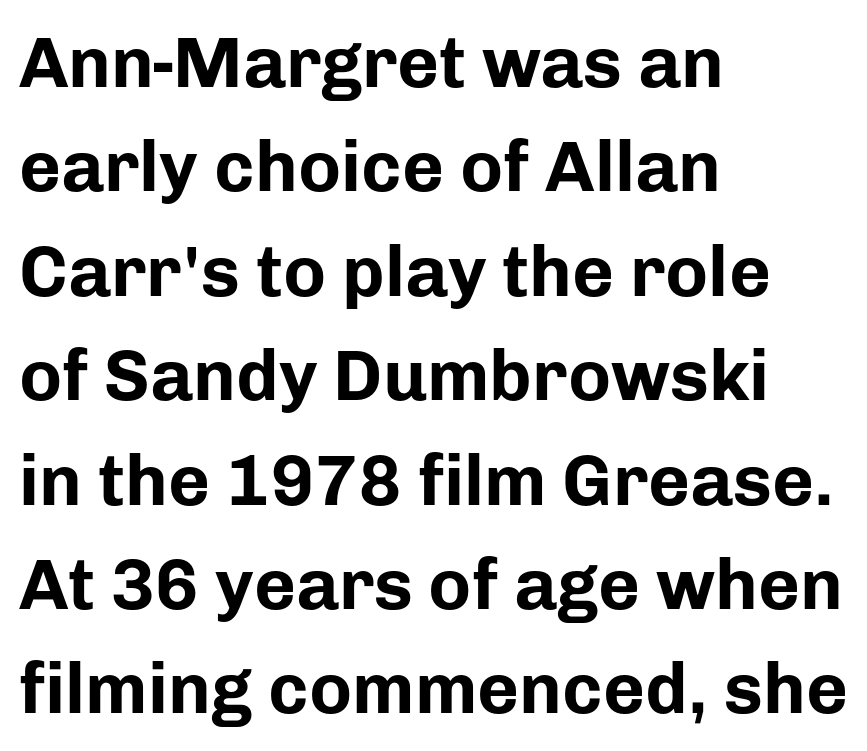
The block of text has a typical density, with ordinary space between rows. This rendering leaves character spacing at its baseline value. Posture: vertical. On the weight axis this lands at bold, roughly 700. Plain, unruled lines of type.
